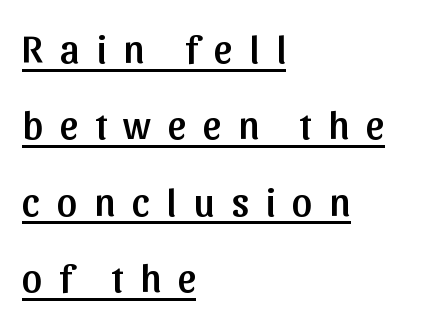
Unlike a traditional serif, this face leaves its strokes unadorned. Character widths vary here, with narrow letters taking less room than wide ones. What's the leading like? Stretched, with rows far apart. Vertical strokes here are truly vertical. The line texture is sparse and dotted thanks to wide tracking.
